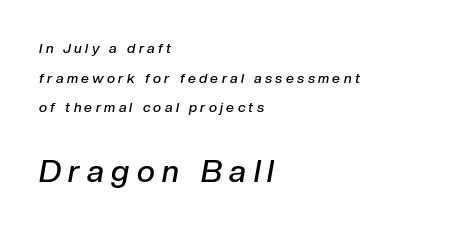
{"italic": "yes", "lean": "right", "slant_degrees": 10, "bold": "semi", "weight": "semibold", "width": "normal", "stroke_contrast": "low", "x_height": "medium", "monospaced": "no", "underline": "no", "align": "left", "line_spacing": "loose", "line_spacing_ratio": 2.11, "letter_spacing": "wide", "letter_spacing_em": 0.24, "larger_block": "second", "size_ratio": 2.21, "glyph_px": 31}
